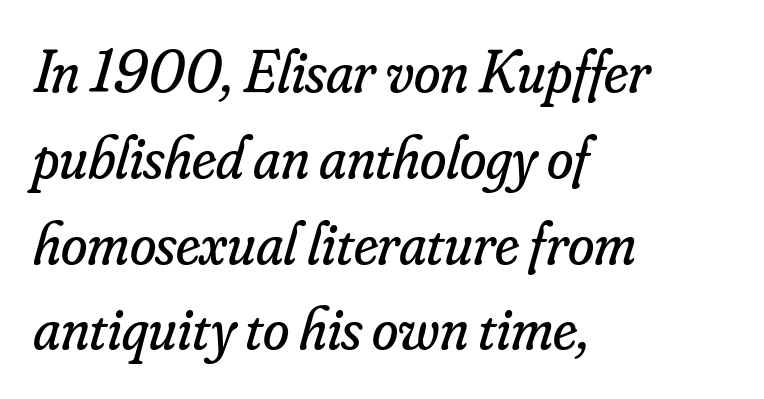
Q: Is the text bold? A: No.
Q: Is the text italic (slanted)? A: Yes, it leans right by about 16 degrees.
Q: Is the typeface a serif or a sans-serif typeface? A: Serif.
Q: Is the text underlined? A: No.
Q: How is the paragraph aligned? A: Left-aligned.
Q: Is the spacing between letters normal or unusually wide? A: Normal.
Q: Is the spacing between lines tight, normal or loose? A: Normal.
Q: Width (condensed, normal, or wide)? A: Normal.
Q: Stroke contrast? A: Low.
Q: x-height? A: Small.
Q: Monospaced? A: No.
